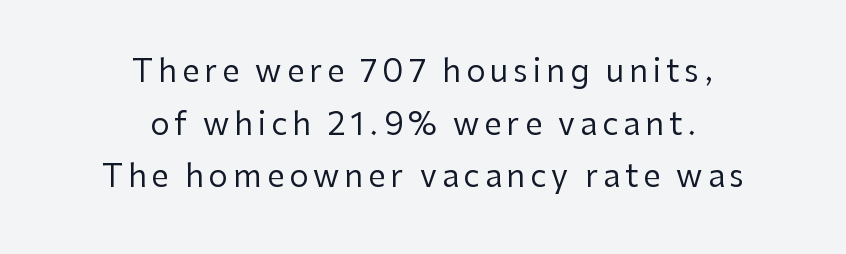
The image shows 31 px regular-weight sans-serif type, upright; set centered, normal line spacing (1.7x), not underlined; low stroke contrast and a medium x-height.
